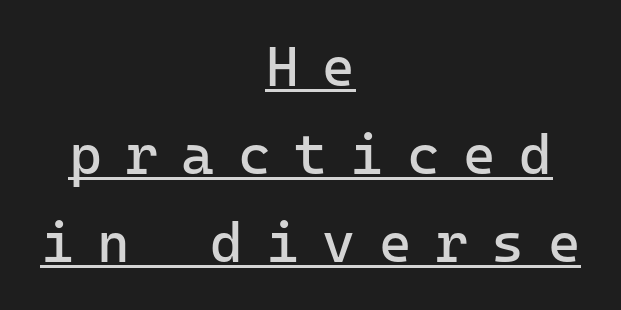
Q: Is the text bold? A: No.
Q: Is the text italic (slanted)? A: No, it is upright.
Q: Is the typeface a serif or a sans-serif typeface? A: Sans-serif.
Q: Is the text underlined? A: Yes.
Q: How is the paragraph aligned? A: Centered.
Q: Is the spacing between letters normal or unusually wide? A: Unusually wide.
Q: Is the spacing between lines tight, normal or loose? A: Normal.
Q: Width (condensed, normal, or wide)? A: Normal.
Q: Stroke contrast? A: Low.
Q: x-height? A: Medium.
Q: Monospaced? A: Yes.
